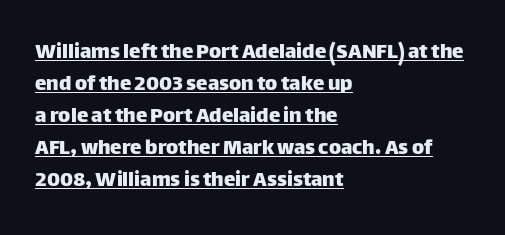
The image shows 23 px text type, upright; set left-aligned, normal line spacing (1.39x), normal letter spacing, underlined.
